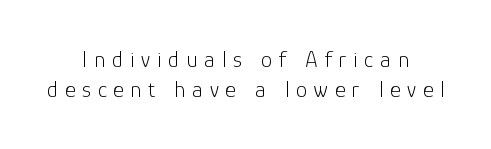
{"italic": "no", "bold": "no", "underline": "no", "align": "center", "line_spacing": "normal", "line_spacing_ratio": 1.29, "letter_spacing": "wide", "letter_spacing_em": 0.29, "glyph_px": 23}
